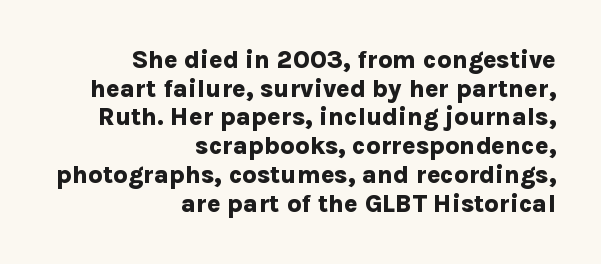
Decoration check: the copy has no underline. Glyph-to-glyph distance matches everyday printed text. Short and long lines alike share a common ending point at right. Nope, not italic — everything's standing straight.
